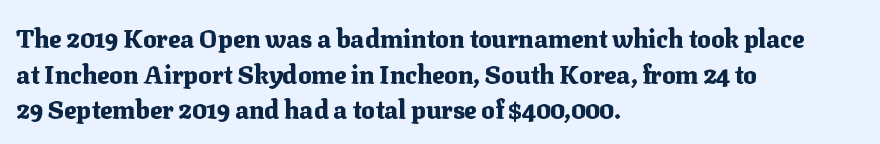
Q: Is the text bold? A: Yes.
Q: Is the text italic (slanted)? A: No, it is upright.
Q: Is the text underlined? A: No.
Q: How is the paragraph aligned? A: Left-aligned.
Q: Is the spacing between letters normal or unusually wide? A: Normal.
Q: Is the spacing between lines tight, normal or loose? A: Normal.
